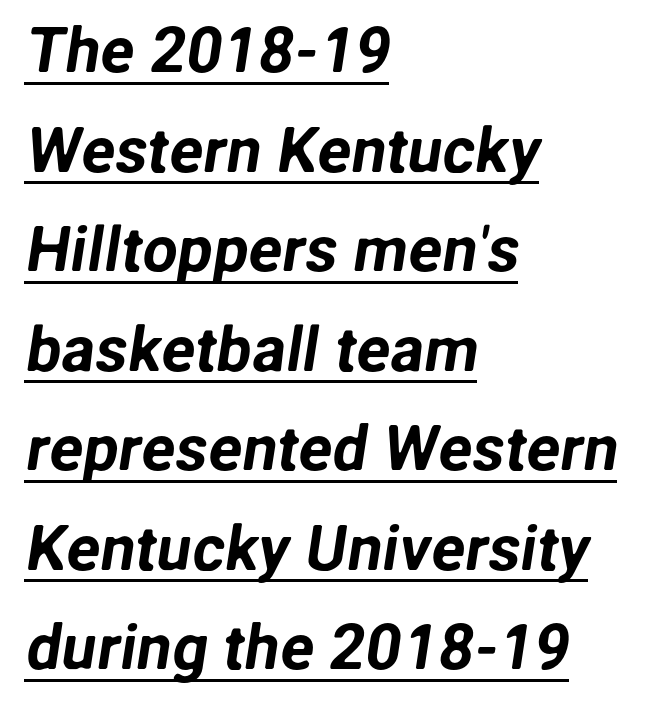
The image shows 63 px sans-serif type; set left-aligned, normal line spacing (1.58x), normal letter spacing, underlined; low stroke contrast and a medium x-height.
